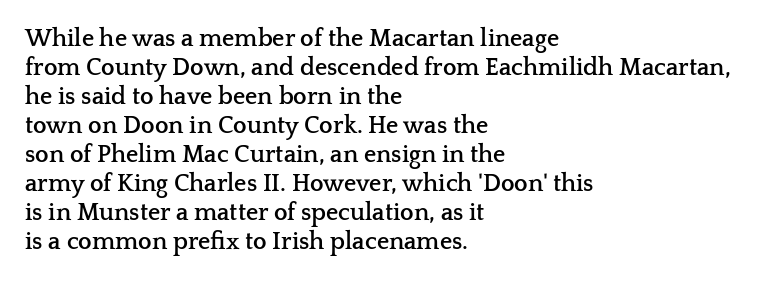
{"italic": "no", "bold": "yes", "underline": "no", "align": "left", "line_spacing_ratio": 1.21, "letter_spacing": "normal", "letter_spacing_em": 0.0, "glyph_px": 24}
